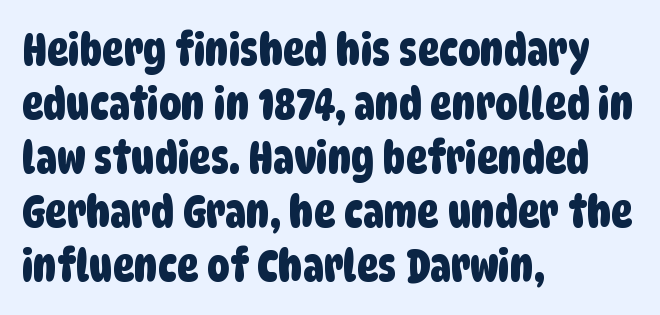
The image shows 45 px condensed sans-serif type; set left-aligned, line spacing 1.2x, normal letter spacing, not underlined; low stroke contrast and a large x-height.
